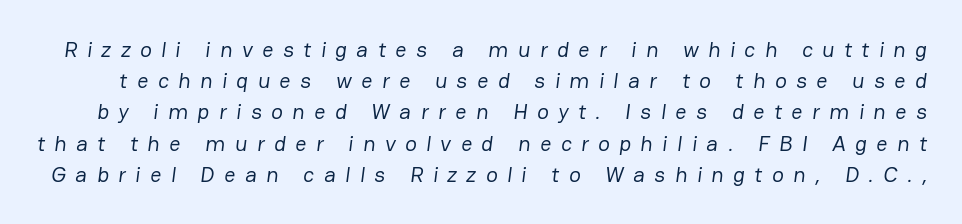
Honestly, the letter spacing is so wide it's the main thing you notice. The area under the type is left untouched. The font sits on the lighter half of the weight spectrum, regular included. Vertically, the passage feels balanced, rows spaced as you'd expect.
